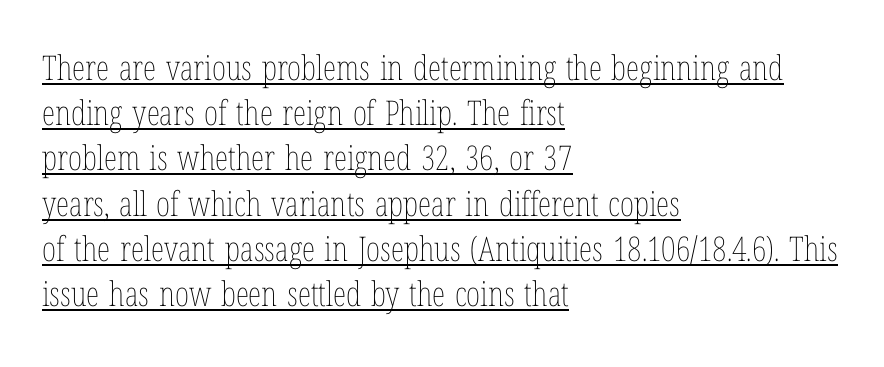
Weight: in the light-to-regular range. Looks like regular typesetting: each glyph gets only the width it needs. The lines sit at an ordinary, default distance from one another. Left-aligned paragraph, ragged on the right. You can see a thin bar hugging the bottom of the glyphs. Is the letter spacing exaggerated? No — it looks like the ordinary default.
